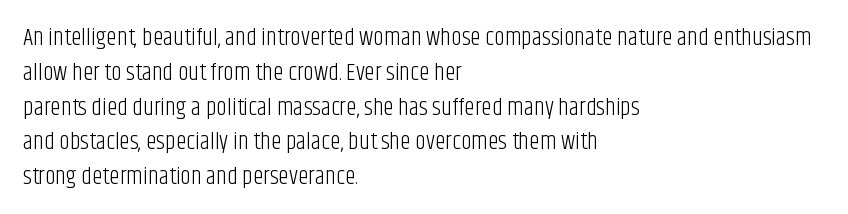
Summary of weight: not heavy and not bold. The passage shown stacks its lines at a standard gap. Upright lettering throughout. Tracking value appears to be zero — textbook default spacing.
